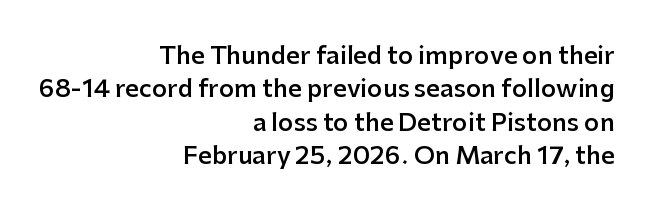
Honestly, the letter spacing is just normal — you wouldn't notice it. The string is rendered with underlining switched off. Reading down the block, your eye finds every line finishing at a fixed right position. Vertically, the passage feels balanced, rows spaced as you'd expect. Compared with an ordinary text face, these strokes are moderately heavier — a semibold. The letters stand straight up with perfectly vertical stems.
